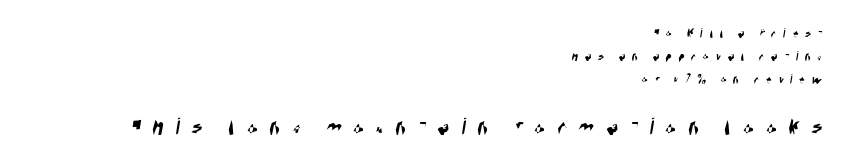
Q: Is the text underlined? A: No.
Q: How is the paragraph aligned? A: Right-aligned.
Q: Is the spacing between letters normal or unusually wide? A: Unusually wide.
Q: Is the spacing between lines tight, normal or loose? A: Normal.
Q: Which block of text is set in a larger size, the first (top) or the second (bottom)? A: The second (bottom) one.
